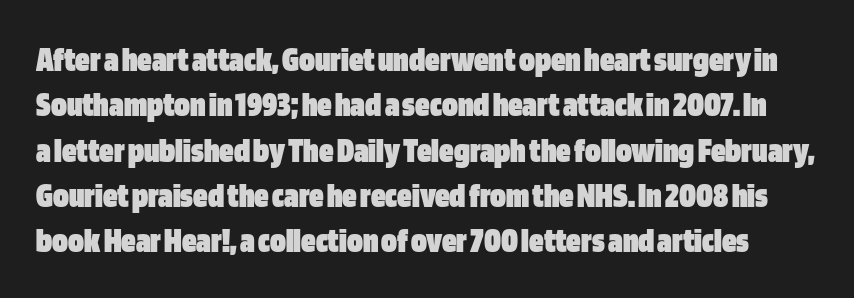
Does the weight exceed regular? Yes, all the way to bold. Nothing unusual about the tracking: characters are spaced as the font intends. The rows are spaced the way most documents space them. The font family rendered here belongs to the sans-serif group.
